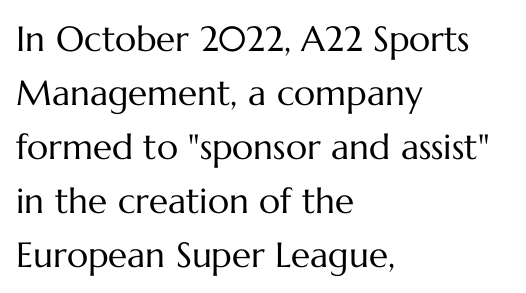
Q: Is the text bold? A: No.
Q: Is the text italic (slanted)? A: No, it is upright.
Q: Is the text underlined? A: No.
Q: How is the paragraph aligned? A: Left-aligned.
Q: Is the spacing between letters normal or unusually wide? A: Normal.
Q: Is the spacing between lines tight, normal or loose? A: Normal.
Q: Width (condensed, normal, or wide)? A: Normal.
Q: Stroke contrast? A: Medium.
Q: x-height? A: Medium.
Q: Monospaced? A: No.
